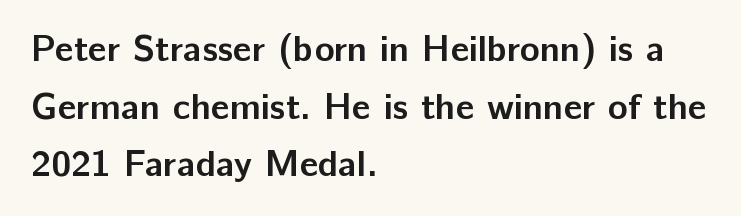
The characters display no serif detailing; their extremities are plain. Rows of type keep a routine distance in the vertical direction. No extra tracking has been applied to these lines. Each line starts at the same left margin while the right side varies. The rendering uses natural spacing where letterforms have individual widths.
